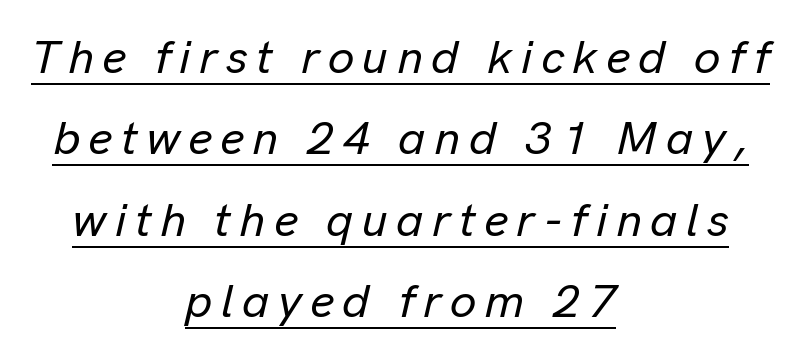
Beneath each row of characters lies a ruled line. Note the varied advance widths — an 'i' is clearly narrower than an 'm'. One-word summary of the alignment: center. Notice how the stems are inclined rather than vertical — that's the hallmark of italics.
